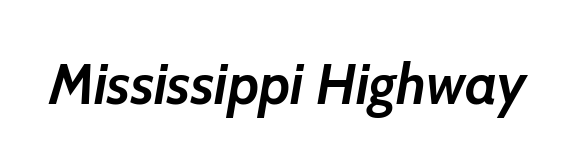
Bold? Absolutely — the strokes are thick and heavy. The string is rendered with underlining switched off. Varying glyph widths throughout — classic text-font behaviour. The face used here is rendered with its standard letterfit.
